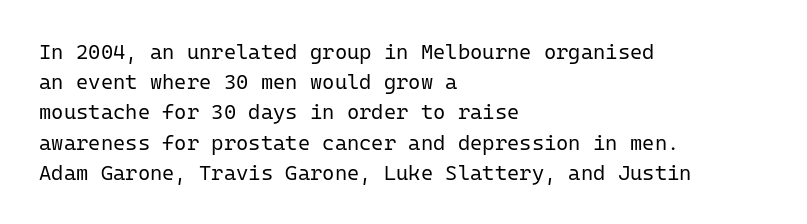
The image shows 21 px text type, upright; set left-aligned, normal line spacing (1.44x), normal letter spacing, not underlined.
